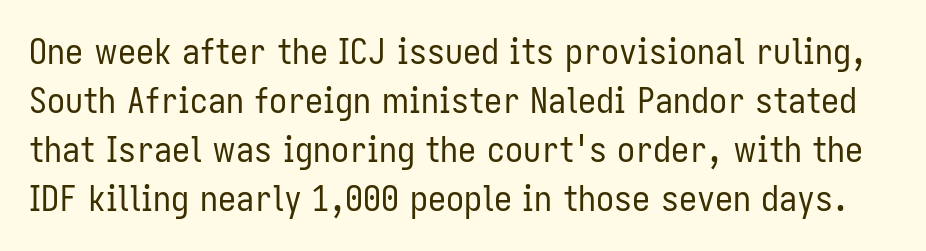
The face used here is proportionally spaced, like ordinary book or web type. Honestly, the letter spacing is just normal — you wouldn't notice it. No chunkiness to these letters — they're not bold. Is there much room between lines? A standard amount, neither cramped nor airy. Style check: upright. The characters display no serif detailing; their extremities are plain.
